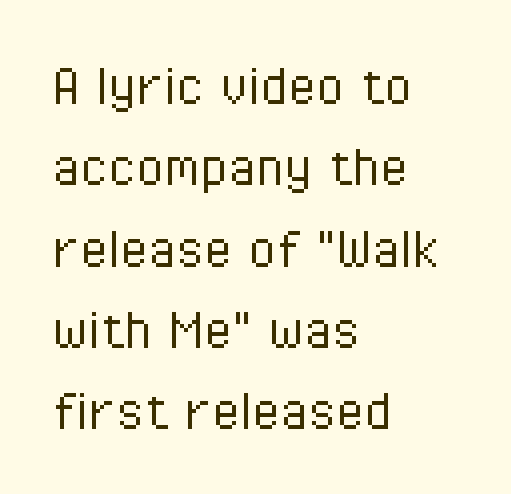
{"serif": "no", "italic": "no", "bold": "no", "weight": "light", "width": "condensed", "stroke_contrast": "low", "x_height": "medium", "monospaced": "no", "underline": "no", "align": "left", "line_spacing": "normal", "line_spacing_ratio": 1.27, "letter_spacing": "normal", "letter_spacing_em": 0.0, "glyph_px": 64}
